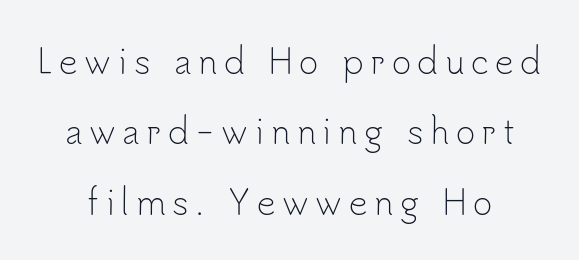
Is there much room between lines? Yes — plenty of vertical air separates them. Each stroke keeps to a modest, everyday thickness or less. Think of a printed novel: that variable character pitch is what you see here. Short note: letters widely spaced. A typesetter would label this face a sans. The strip under each line holds only bare page.
